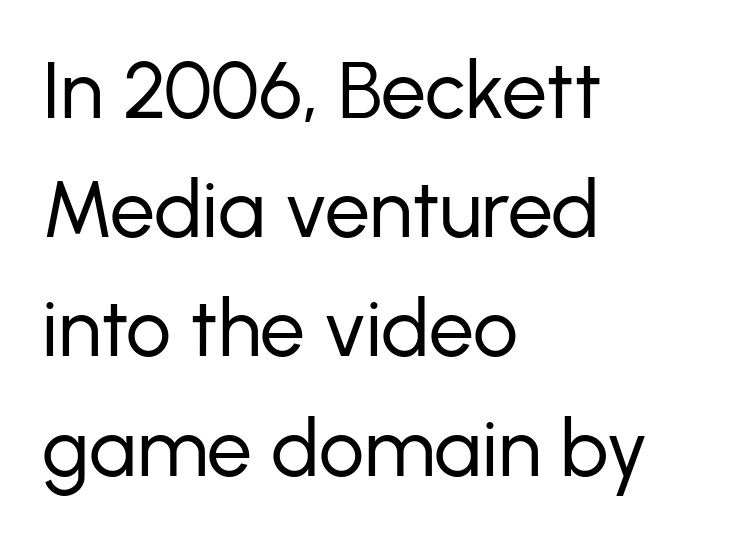
{"serif": "no", "italic": "no", "bold": "no", "weight": "regular", "width": "normal", "stroke_contrast": "low", "x_height": "medium", "monospaced": "no", "underline": "no", "align": "left", "line_spacing": "normal", "line_spacing_ratio": 1.49, "letter_spacing": "normal", "letter_spacing_em": 0.0, "glyph_px": 80}
